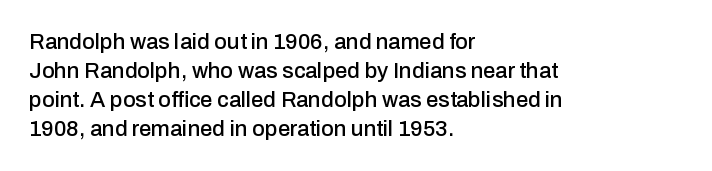
Q: Is the text italic (slanted)? A: No, it is upright.
Q: Is the text underlined? A: No.
Q: How is the paragraph aligned? A: Left-aligned.
Q: Is the spacing between letters normal or unusually wide? A: Normal.
Q: Is the spacing between lines tight, normal or loose? A: Normal.
